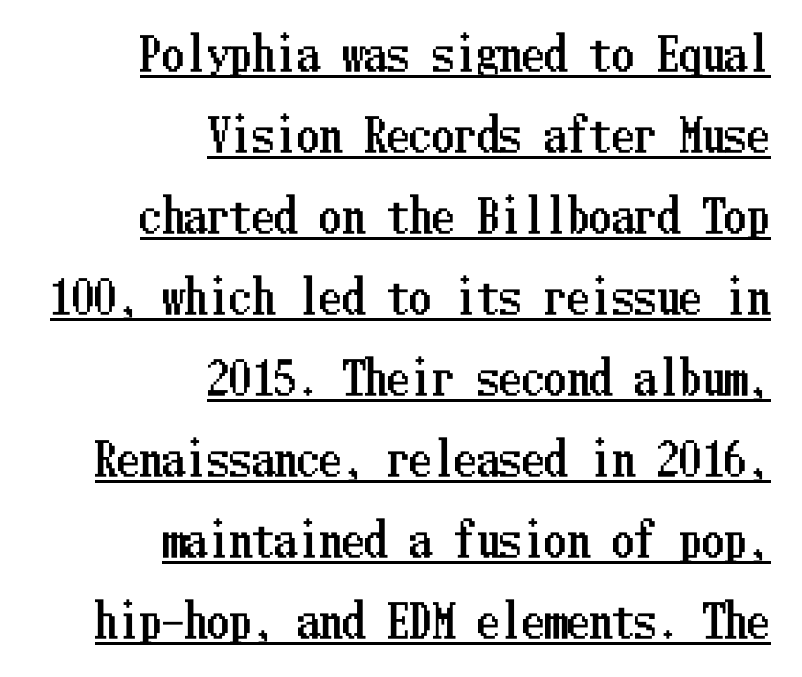
The letters sit at their default tracking, neither squeezed nor spread. The rendering anchors every line to the right-hand side. The axis of the letterforms is exactly vertical. Emphasis is given by a line drawn under the lettering.
